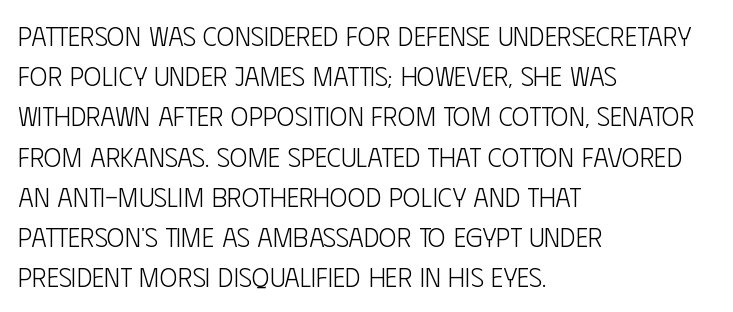
The paragraph shown leans on its left margin. Has an underline been added? It has not. The font's upright variant was chosen for this text. The cut favours lightness, reaching ordinary text weight at its darkest.
